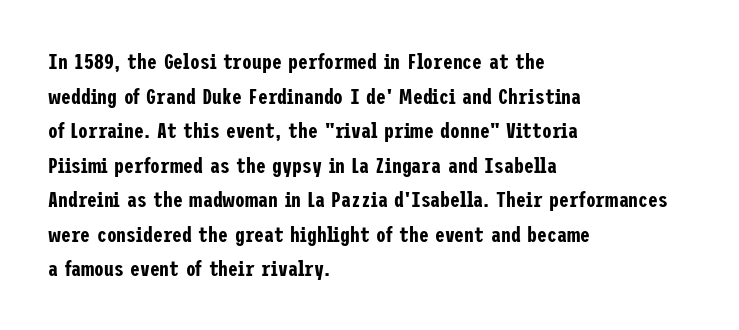
The setting favours the left margin, as ordinary paragraphs usually do. The letters stand straight up with perfectly vertical stems. Baseline-to-baseline distance is the conventional proportion of letter height. Beneath every word, the page is bare. Is the letter spacing exaggerated? No — it looks like the ordinary default.
